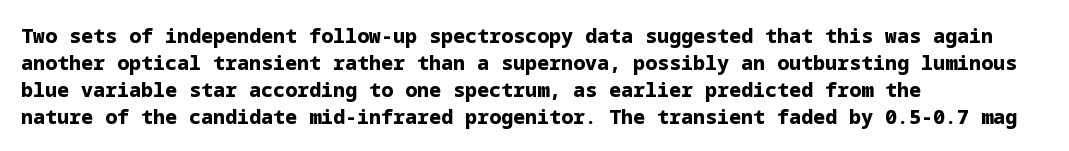
The image shows 20 px bold type, upright; set left-aligned, normal line spacing (1.35x), normal letter spacing, not underlined.
